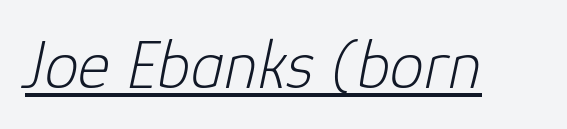
Q: Is the text bold? A: No.
Q: Is the text italic (slanted)? A: Yes, it leans right by about 12 degrees.
Q: Is the text underlined? A: Yes.
Q: Is the spacing between letters normal or unusually wide? A: Normal.
Q: Width (condensed, normal, or wide)? A: Normal.
Q: Stroke contrast? A: Low.
Q: x-height? A: Medium.
Q: Monospaced? A: No.
